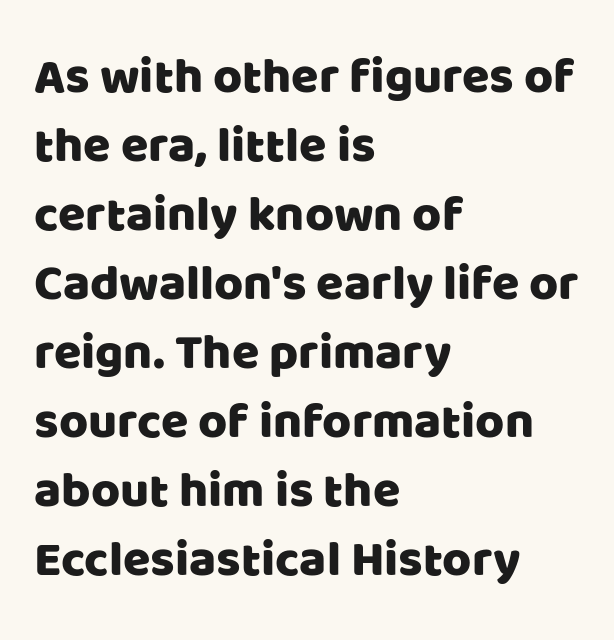
Q: Is the text italic (slanted)? A: No, it is upright.
Q: Is the typeface a serif or a sans-serif typeface? A: Sans-serif.
Q: Is the text underlined? A: No.
Q: How is the paragraph aligned? A: Left-aligned.
Q: Is the spacing between letters normal or unusually wide? A: Normal.
Q: Is the spacing between lines tight, normal or loose? A: Normal.
Q: Width (condensed, normal, or wide)? A: Normal.
Q: Stroke contrast? A: Low.
Q: x-height? A: Large.
Q: Monospaced? A: No.
